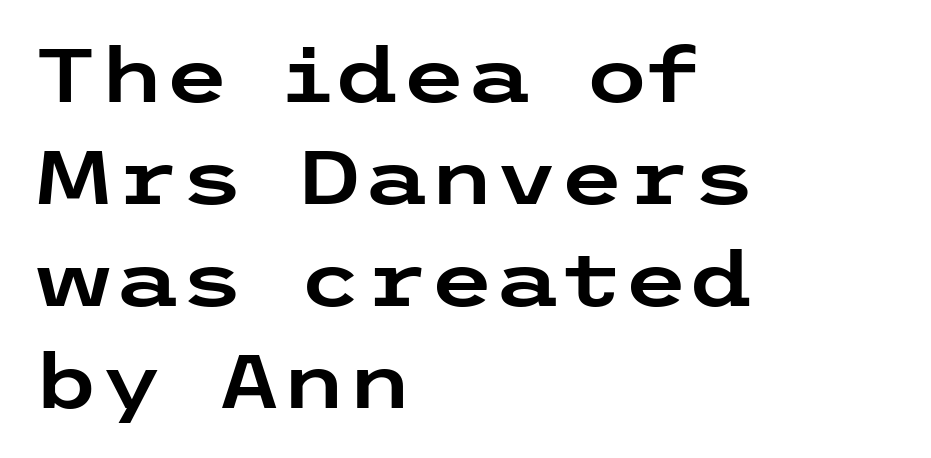
Q: Is the text italic (slanted)? A: No, it is upright.
Q: Is the typeface a serif or a sans-serif typeface? A: Sans-serif.
Q: Is the text underlined? A: No.
Q: How is the paragraph aligned? A: Left-aligned.
Q: Is the spacing between letters normal or unusually wide? A: Normal.
Q: Is the spacing between lines tight, normal or loose? A: Normal.
Q: Width (condensed, normal, or wide)? A: Wide.
Q: Stroke contrast? A: Low.
Q: x-height? A: Medium.
